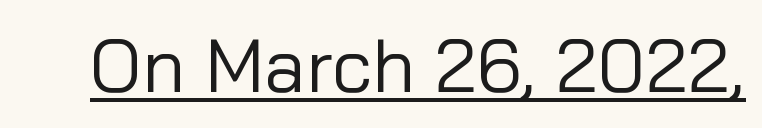
Q: Is the text bold? A: No.
Q: Is the text italic (slanted)? A: No, it is upright.
Q: Is the typeface a serif or a sans-serif typeface? A: Sans-serif.
Q: Is the text underlined? A: Yes.
Q: Is the spacing between letters normal or unusually wide? A: Normal.
Q: Width (condensed, normal, or wide)? A: Normal.
Q: Stroke contrast? A: Low.
Q: x-height? A: Medium.
Q: Monospaced? A: No.
